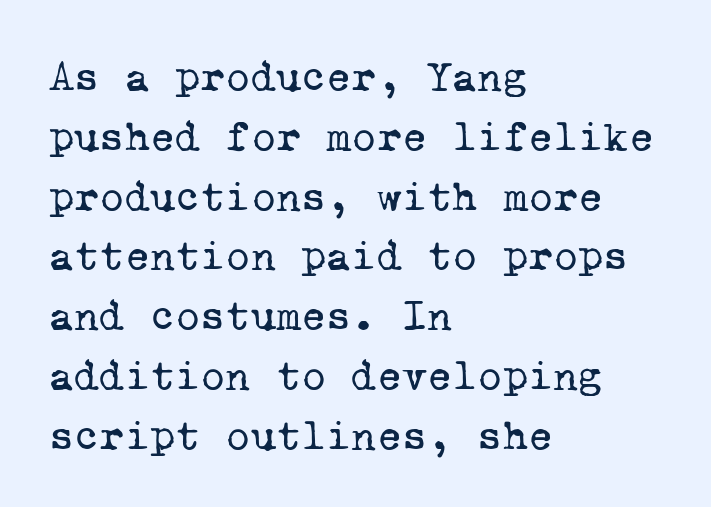
The image shows 43 px regular-weight serif type, monospaced; set left-aligned, normal line spacing (1.39x), normal letter spacing, not underlined; low stroke contrast and a medium x-height.
